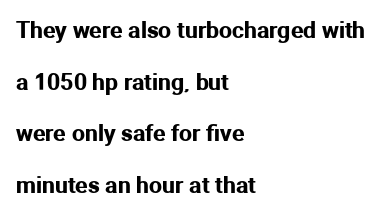
Q: Is the text italic (slanted)? A: No, it is upright.
Q: Is the text underlined? A: No.
Q: How is the paragraph aligned? A: Left-aligned.
Q: Is the spacing between letters normal or unusually wide? A: Normal.
Q: Is the spacing between lines tight, normal or loose? A: Loose.
